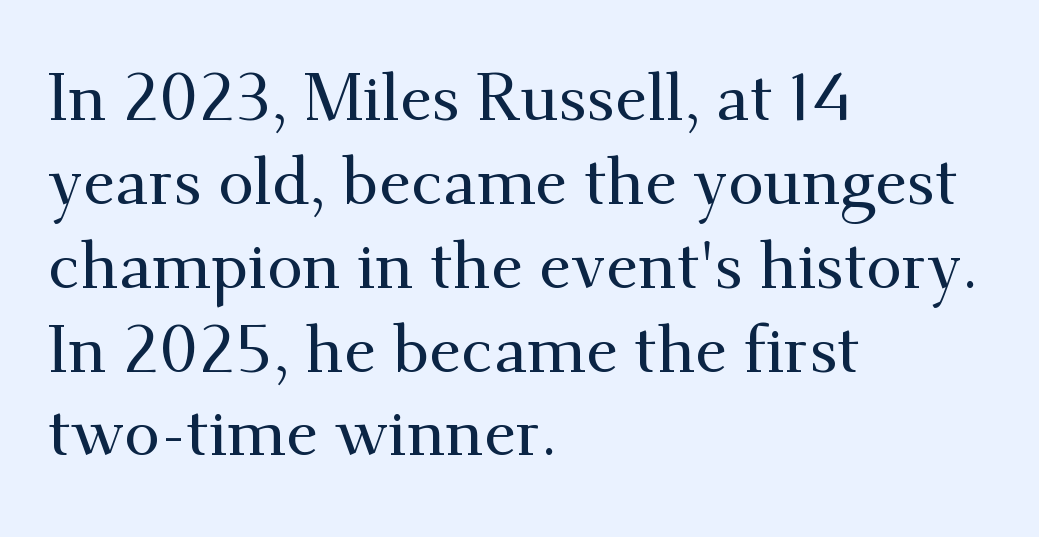
Q: Is the text italic (slanted)? A: No, it is upright.
Q: Is the typeface a serif or a sans-serif typeface? A: Serif.
Q: Is the text underlined? A: No.
Q: How is the paragraph aligned? A: Left-aligned.
Q: Is the spacing between letters normal or unusually wide? A: Normal.
Q: Is the spacing between lines tight, normal or loose? A: Normal.
Q: Width (condensed, normal, or wide)? A: Normal.
Q: Stroke contrast? A: Medium.
Q: x-height? A: Small.
Q: Monospaced? A: No.
